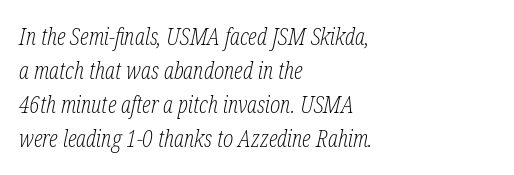
{"italic": "yes", "lean": "right", "slant_degrees": 12, "bold": "no", "underline": "no", "align": "left", "line_spacing": "normal", "line_spacing_ratio": 1.42, "letter_spacing": "normal", "letter_spacing_em": 0.0, "glyph_px": 24}
